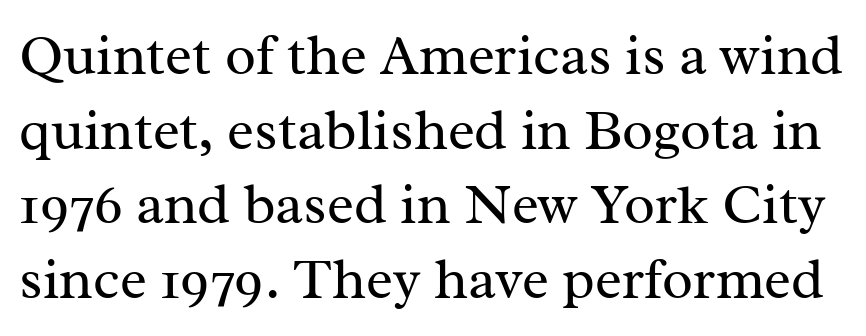
{"serif": "yes", "italic": "no", "bold": "no", "weight": "regular", "width": "normal", "stroke_contrast": "medium", "x_height": "medium", "monospaced": "no", "underline": "no", "line_spacing": "normal", "line_spacing_ratio": 1.31, "letter_spacing": "normal", "letter_spacing_em": 0.0, "glyph_px": 57}
